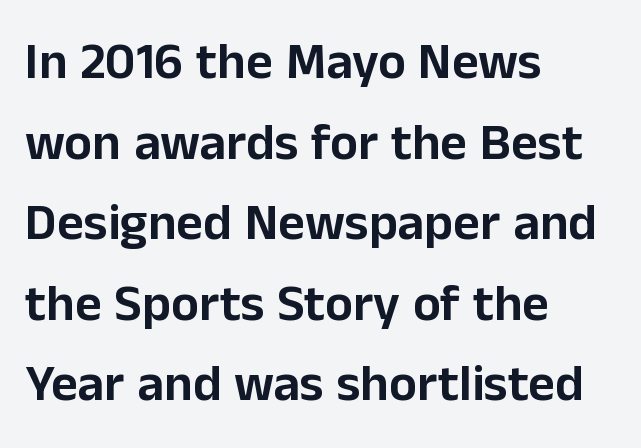
Q: Is the text italic (slanted)? A: No, it is upright.
Q: Is the typeface a serif or a sans-serif typeface? A: Sans-serif.
Q: Is the text underlined? A: No.
Q: How is the paragraph aligned? A: Left-aligned.
Q: Is the spacing between letters normal or unusually wide? A: Normal.
Q: Is the spacing between lines tight, normal or loose? A: Normal.
Q: Width (condensed, normal, or wide)? A: Normal.
Q: Stroke contrast? A: Low.
Q: x-height? A: Medium.
Q: Monospaced? A: No.
